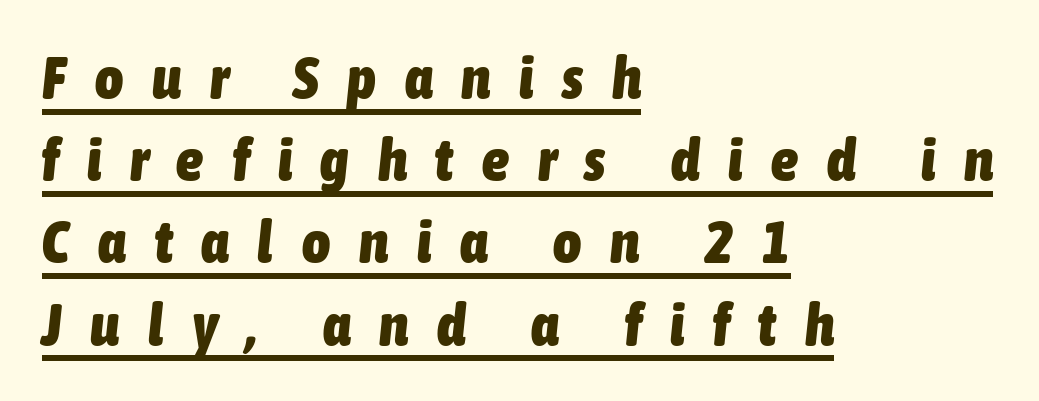
Q: Is the text bold? A: Yes.
Q: Is the text italic (slanted)? A: Yes, it leans right by about 6 degrees.
Q: Is the text underlined? A: Yes.
Q: How is the paragraph aligned? A: Left-aligned.
Q: Is the spacing between letters normal or unusually wide? A: Unusually wide.
Q: Is the spacing between lines tight, normal or loose? A: Normal.
Q: Width (condensed, normal, or wide)? A: Condensed.
Q: Stroke contrast? A: Low.
Q: x-height? A: Medium.
Q: Monospaced? A: No.
